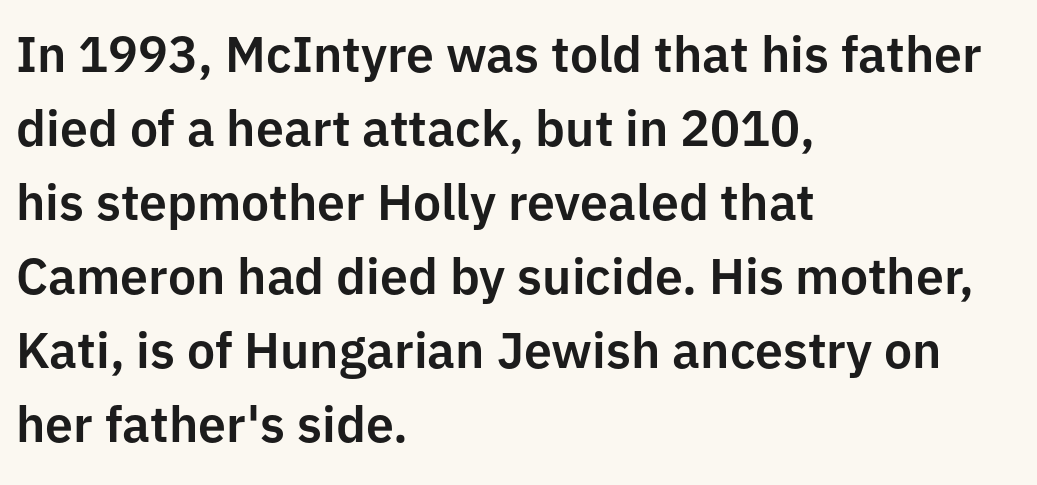
The image shows 50 px sans-serif type, upright; set left-aligned, normal line spacing (1.48x), normal letter spacing, not underlined; low stroke contrast and a medium x-height.
